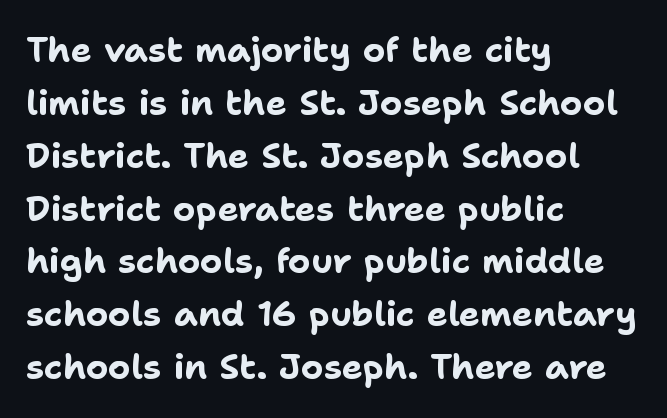
The image shows 35 px bold sans-serif type, upright; set left-aligned, normal line spacing (1.51x), normal letter spacing, not underlined; low stroke contrast and a medium x-height.
